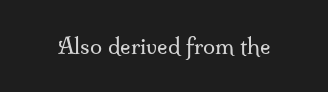
{"italic": "no", "bold": "no", "underline": "no", "letter_spacing": "normal", "letter_spacing_em": 0.0, "glyph_px": 22}
